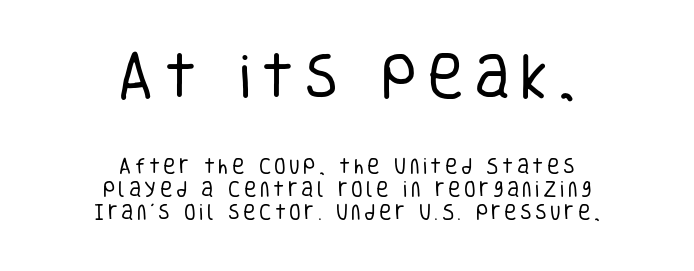
Q: Is the text bold? A: No.
Q: Is the text italic (slanted)? A: No, it is upright.
Q: Is the typeface a serif or a sans-serif typeface? A: Sans-serif.
Q: Is the text underlined? A: No.
Q: How is the paragraph aligned? A: Centered.
Q: Is the spacing between letters normal or unusually wide? A: Unusually wide.
Q: Is the spacing between lines tight, normal or loose? A: Normal.
Q: Which block of text is set in a larger size, the first (top) or the second (bottom)? A: The first (top) one.
Q: Width (condensed, normal, or wide)? A: Condensed.
Q: Stroke contrast? A: Low.
Q: x-height? A: Large.
Q: Monospaced? A: No.
